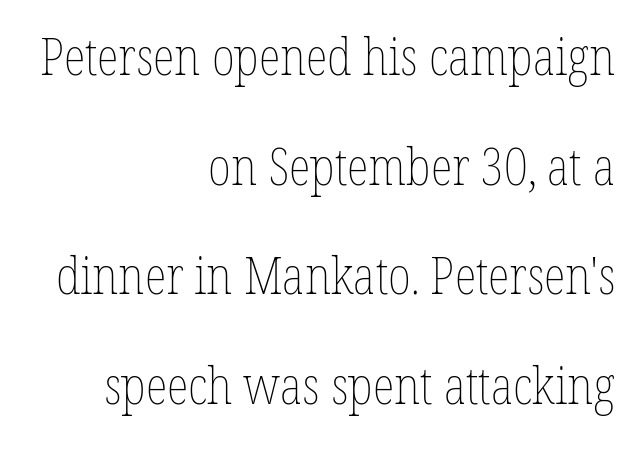
Weight: not bold — regular or lighter. Every row of glyphs terminates at an identical x-position on the right. Check under the words: just untouched page. This is the regular roman posture of the typeface. Note the varied advance widths — an 'i' is clearly narrower than an 'm'.
